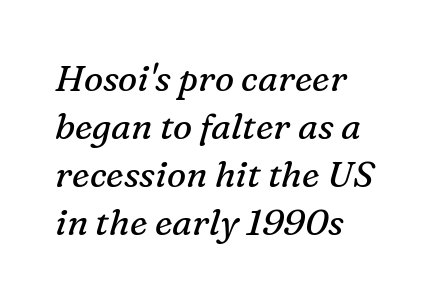
{"serif": "yes", "italic": "yes", "lean": "right", "slant_degrees": 16, "bold": "no", "weight": "regular", "width": "normal", "stroke_contrast": "medium", "x_height": "medium", "monospaced": "no", "underline": "no", "align": "left", "line_spacing": "normal", "line_spacing_ratio": 1.33, "letter_spacing": "normal", "letter_spacing_em": 0.0, "glyph_px": 36}
